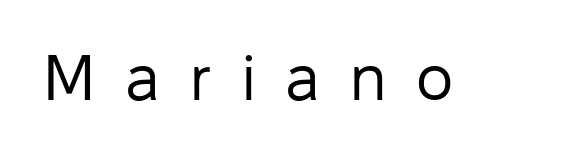
{"serif": "no", "italic": "no", "bold": "no", "weight": "regular", "width": "normal", "stroke_contrast": "low", "x_height": "medium", "monospaced": "no", "underline": "no", "letter_spacing": "wide", "letter_spacing_em": 0.45, "glyph_px": 64}
